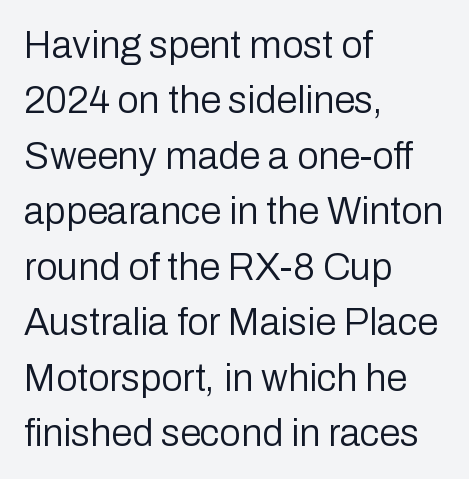
No letter is thick-stroked: the sample isn't bold. Unlike a traditional serif, this face leaves its strokes unadorned. The rendering uses natural spacing where letterforms have individual widths. Underline: absent. Tall strokes in this sample are plumb rather than angled.
